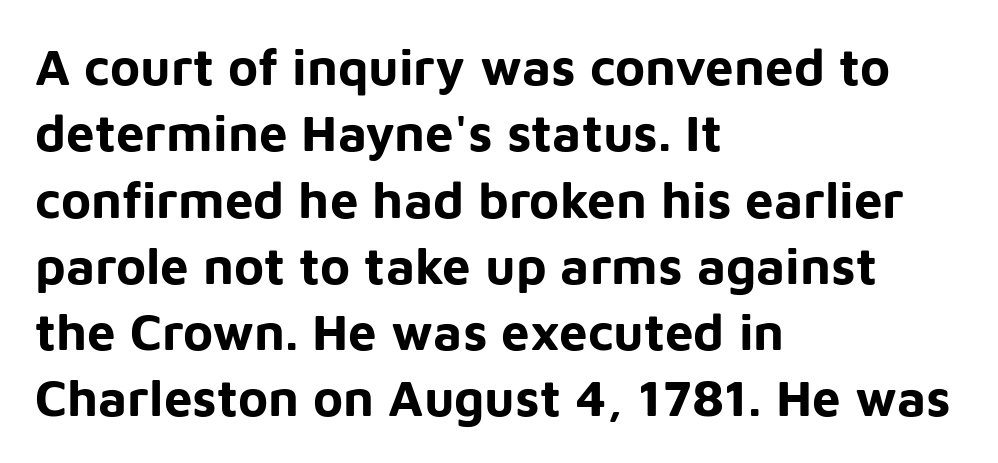
What stands out about the letter spacing? Nothing — it is the standard amount. Honestly, the row spacing looks completely unremarkable. Strong, thick strokes mark this as bold type. A typesetter would label this face a sans. Beneath every word, the page is bare.
